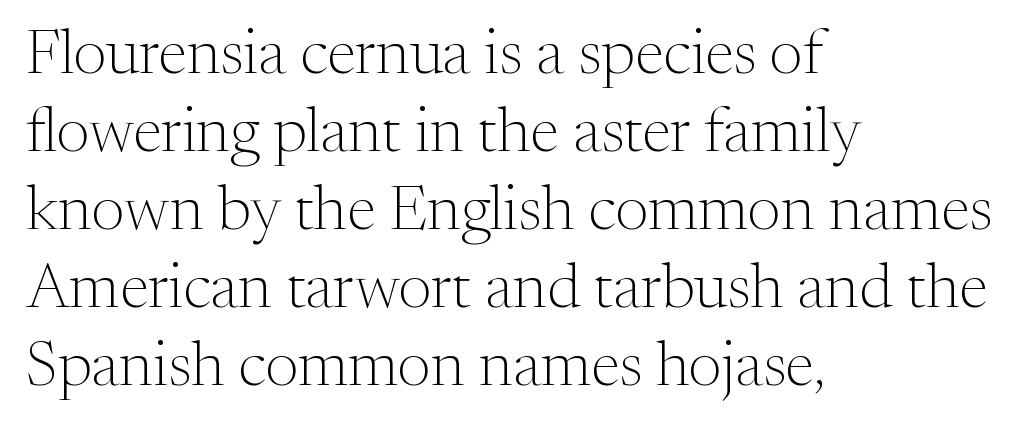
The image shows 63 px light serif type, upright; set left-aligned, line spacing 1.24x, normal letter spacing, not underlined; medium stroke contrast and a medium x-height.
